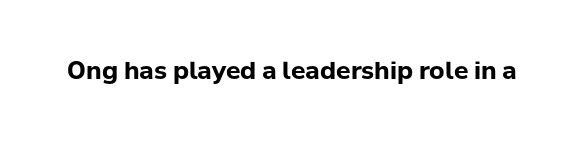
Q: Is the text bold? A: Yes.
Q: Is the text italic (slanted)? A: No, it is upright.
Q: Is the text underlined? A: No.
Q: Is the spacing between letters normal or unusually wide? A: Normal.
